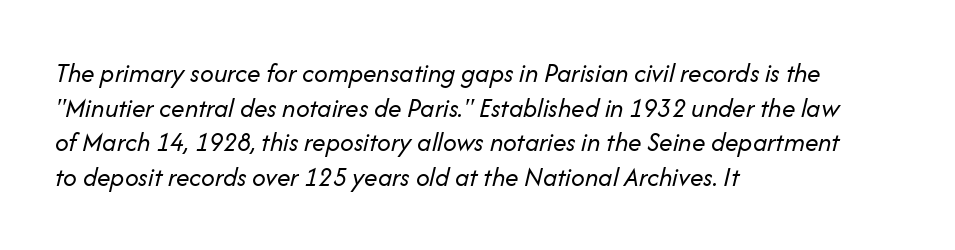
Evenly set lines give the paragraph a standard silhouette. These lines are set flush left with a ragged right edge. The rendering applies a slant to the glyphs. Caption: face not bold, strokes unweighted. Characters follow at the spacing the type designer built in.
